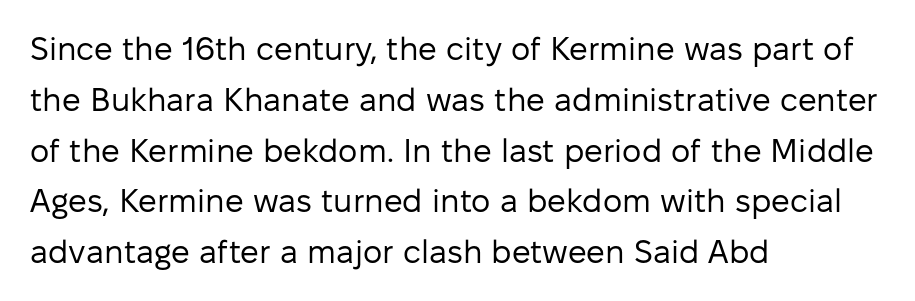
{"serif": "no", "italic": "no", "bold": "no", "weight": "regular", "width": "normal", "stroke_contrast": "low", "x_height": "medium", "monospaced": "no", "underline": "no", "align": "left", "line_spacing": "normal", "line_spacing_ratio": 1.54, "letter_spacing": "normal", "letter_spacing_em": 0.0, "glyph_px": 33}
